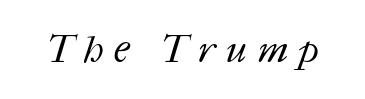
The cut favours lightness, reaching ordinary text weight at its darkest. Each word looks stretched out because of the extra space between its letters. Spacing verdict: proportional, widths tailored to each character. The space beneath each line is pristine and unruled.
